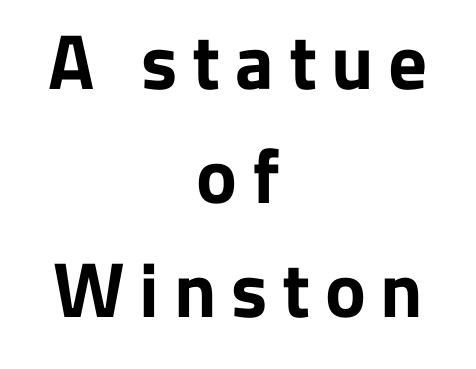
{"serif": "no", "italic": "no", "bold": "yes", "weight": "bold", "width": "normal", "stroke_contrast": "low", "x_height": "medium", "monospaced": "no", "underline": "no", "align": "center", "line_spacing": "normal", "line_spacing_ratio": 1.48, "glyph_px": 77}
